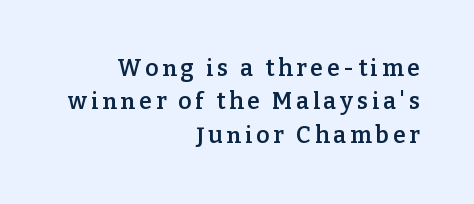
The lines are quadded right. Quick note: interline space is typical. Beneath every word, the page is bare. Vertical strokes here are truly vertical. A bit beefed up — I'd call it semibold rather than bold.
